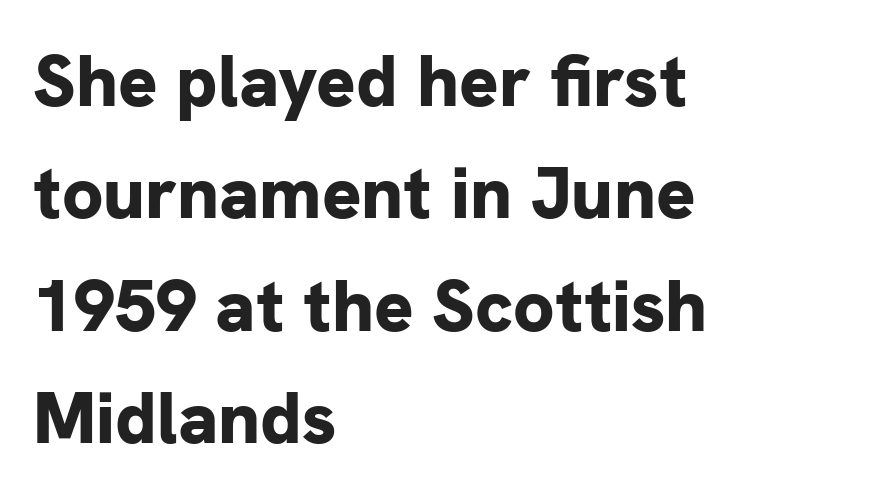
The image shows 73 px bold sans-serif type, upright; set left-aligned, normal line spacing (1.54x), normal letter spacing, not underlined; low stroke contrast and a medium x-height.
